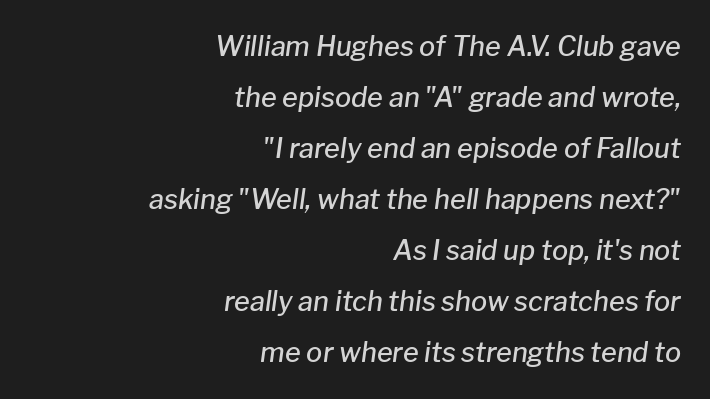
Q: Is the text bold? A: Semi-bold.
Q: Is the text italic (slanted)? A: Yes, it leans right by about 8 degrees.
Q: Is the text underlined? A: No.
Q: How is the paragraph aligned? A: Right-aligned.
Q: Is the spacing between letters normal or unusually wide? A: Normal.
